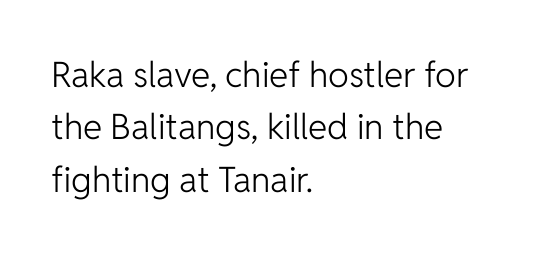
This reads as an unemphasized weight, regular at the heaviest. Do the letters lean? They stand straight. This rendering uses left alignment, leaving the right contour irregular. Caption: standard tracking, unaltered. The space between consecutive lines is moderate.
